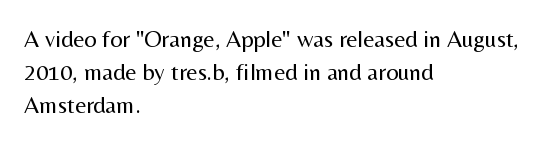
{"italic": "no", "bold": "no", "underline": "no", "align": "left", "line_spacing": "normal", "line_spacing_ratio": 1.38, "letter_spacing": "normal", "letter_spacing_em": 0.0, "glyph_px": 24}
